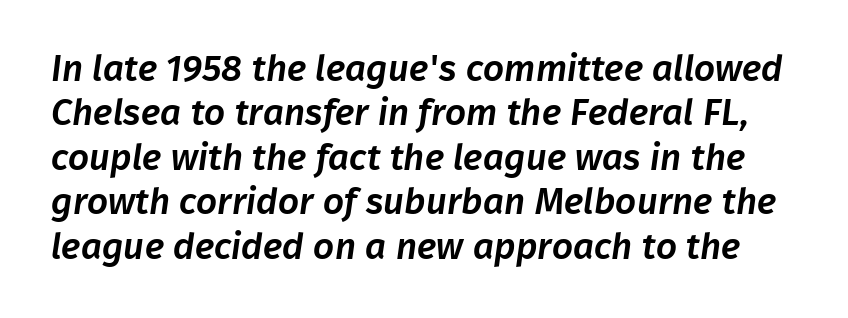
The passage shown is not underscored anywhere. Think of a printed novel: that variable character pitch is what you see here. The typeface chosen for these lines omits serifs. How are the letters spaced? Ordinarily, with no added tracking.
